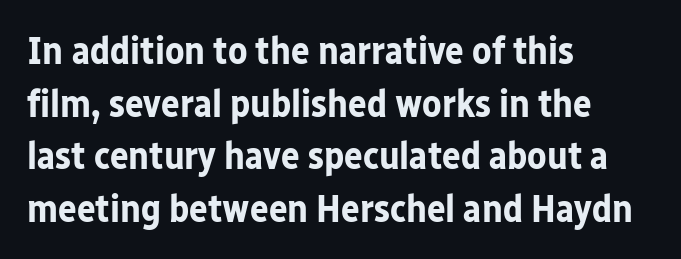
{"serif": "no", "italic": "no", "bold": "yes", "weight": "bold", "width": "normal", "stroke_contrast": "low", "x_height": "medium", "monospaced": "no", "underline": "no", "align": "left", "line_spacing": "normal", "line_spacing_ratio": 1.35, "letter_spacing": "normal", "letter_spacing_em": 0.0, "glyph_px": 39}
